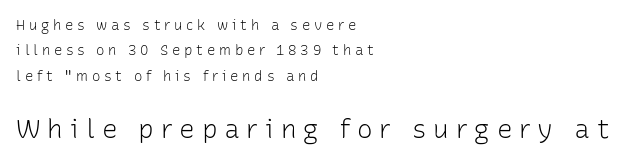
{"italic": "no", "bold": "no", "underline": "no", "align": "left", "line_spacing_ratio": 1.82, "letter_spacing": "wide", "letter_spacing_em": 0.26, "larger_block": "second", "size_ratio": 1.86, "glyph_px": 26}
